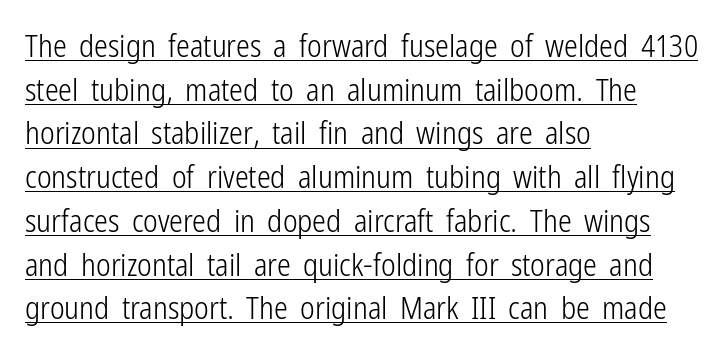
Q: Is the text bold? A: No.
Q: Is the text italic (slanted)? A: No, it is upright.
Q: Is the typeface a serif or a sans-serif typeface? A: Sans-serif.
Q: Is the text underlined? A: Yes.
Q: How is the paragraph aligned? A: Left-aligned.
Q: Is the spacing between letters normal or unusually wide? A: Normal.
Q: Is the spacing between lines tight, normal or loose? A: Normal.
Q: Width (condensed, normal, or wide)? A: Condensed.
Q: Stroke contrast? A: Low.
Q: x-height? A: Medium.
Q: Monospaced? A: No.
